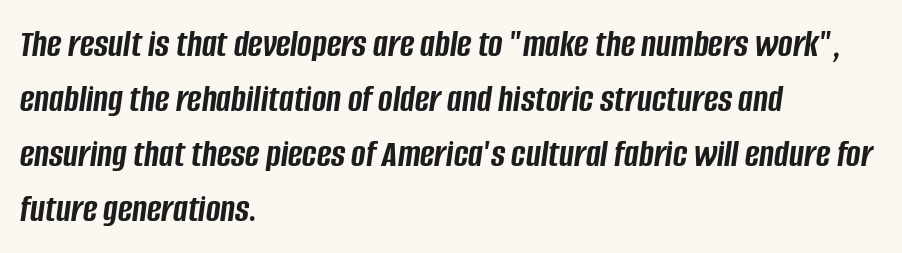
{"italic": "yes", "lean": "right", "slant_degrees": 8, "bold": "yes", "weight": "semibold", "width": "condensed", "stroke_contrast": "low", "x_height": "large", "monospaced": "no", "underline": "no", "align": "left", "line_spacing": "normal", "line_spacing_ratio": 1.41, "letter_spacing": "normal", "letter_spacing_em": 0.0, "glyph_px": 39}
